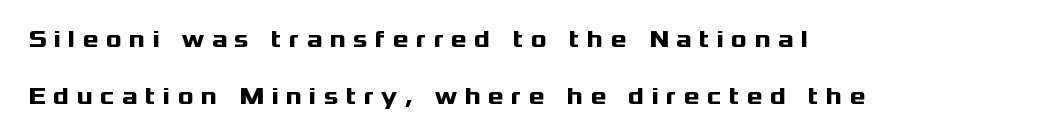
The image shows 24 px bold type, upright; set left-aligned, loose line spacing (2.39x), unusually wide letter spacing (+0.3 em), not underlined.
